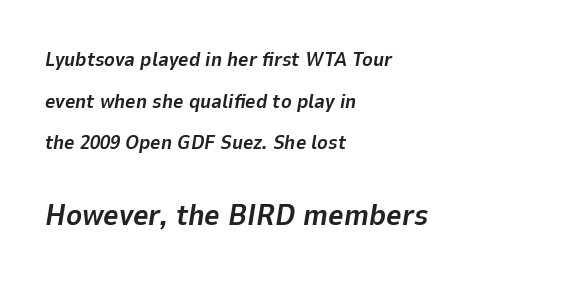
{"italic": "yes", "lean": "right", "slant_degrees": 9, "bold": "yes", "weight": "bold", "width": "normal", "stroke_contrast": "low", "x_height": "medium", "monospaced": "no", "underline": "no", "align": "left", "line_spacing": "loose", "line_spacing_ratio": 2.08, "letter_spacing": "normal", "letter_spacing_em": 0.0, "larger_block": "second", "size_ratio": 1.5, "glyph_px": 30}
